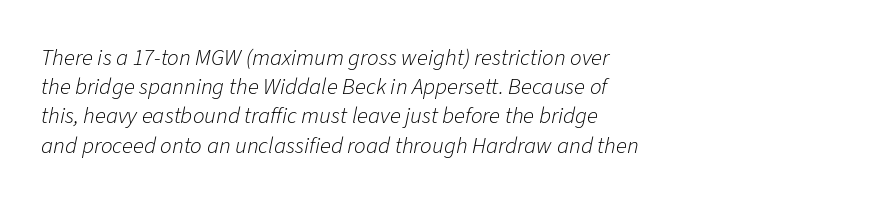
Q: Is the text bold? A: No.
Q: Is the text italic (slanted)? A: Yes, it leans right by about 11 degrees.
Q: Is the text underlined? A: No.
Q: How is the paragraph aligned? A: Left-aligned.
Q: Is the spacing between letters normal or unusually wide? A: Normal.
Q: Is the spacing between lines tight, normal or loose? A: Normal.
